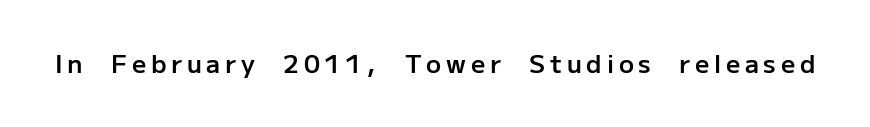
Each row of text sits above clean, open space. The strokes are fattened partway — semibold, not bold. Italic? Not at all — the glyphs are vertical.
